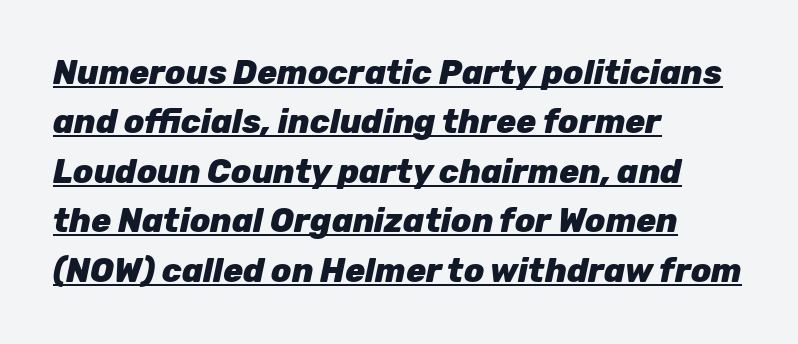
{"italic": "yes", "lean": "right", "slant_degrees": 12, "bold": "yes", "weight": "heavy", "width": "normal", "stroke_contrast": "low", "x_height": "medium", "monospaced": "no", "underline": "yes", "align": "left", "line_spacing": "normal", "line_spacing_ratio": 1.5, "letter_spacing": "normal", "letter_spacing_em": 0.0, "glyph_px": 33}
